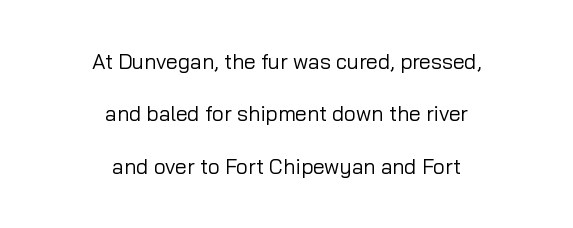
The glyphs are unaccompanied by any horizontal stroke below them. There is no visible air inserted between adjacent glyphs. Posture: vertical. Alignment: centered. Heft: none added — not bold. Compared with typical paragraphs, the rows here are farther apart.
